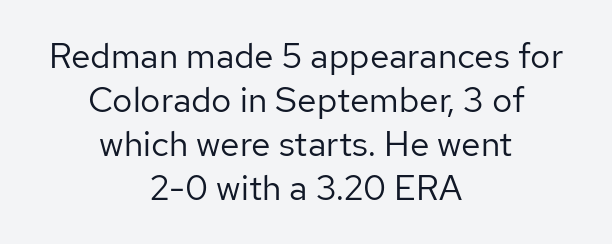
{"serif": "no", "italic": "no", "bold": "no", "weight": "regular", "width": "normal", "stroke_contrast": "low", "x_height": "medium", "monospaced": "no", "underline": "no", "align": "center", "line_spacing": "normal", "line_spacing_ratio": 1.26, "letter_spacing": "normal", "letter_spacing_em": 0.0, "glyph_px": 35}
